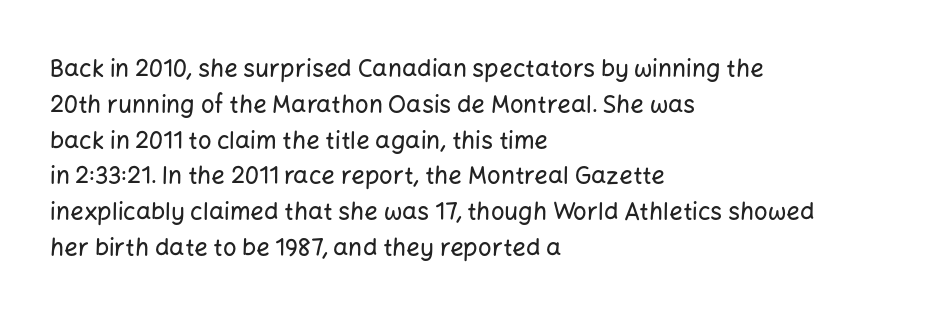
The image shows 24 px text type, upright; set left-aligned, normal line spacing (1.49x), normal letter spacing, not underlined.
